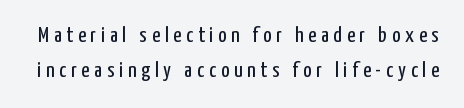
This sample uses an upright cut, with every glyph sitting square on the baseline. The strip under each line holds only bare page. Stem width sits at or under what a default text font uses. Line spacing here is normal. The type is letterspaced generously, with wide tracking.
